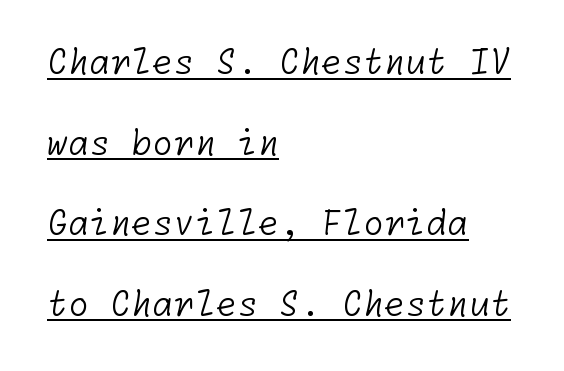
{"serif": "no", "bold": "no", "weight": "light", "width": "normal", "stroke_contrast": "low", "x_height": "medium", "underline": "yes", "align": "left", "line_spacing": "loose", "line_spacing_ratio": 2.37, "letter_spacing": "normal", "letter_spacing_em": 0.0, "glyph_px": 34}
